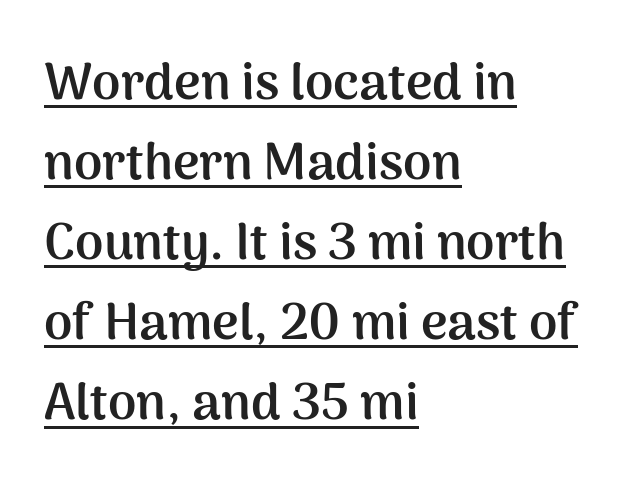
The image shows 51 px semibold sans-serif type, upright; set left-aligned, normal line spacing (1.57x), normal letter spacing, underlined; medium stroke contrast and a medium x-height.
